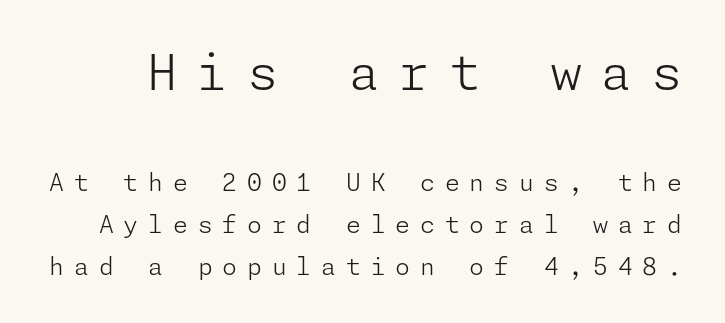
The image shows 49 px light sans-serif type, upright; set line spacing 1.75x, unusually wide letter spacing (+0.41 em), not underlined; the first (top) block is 2.04x larger; low stroke contrast and a medium x-height.
